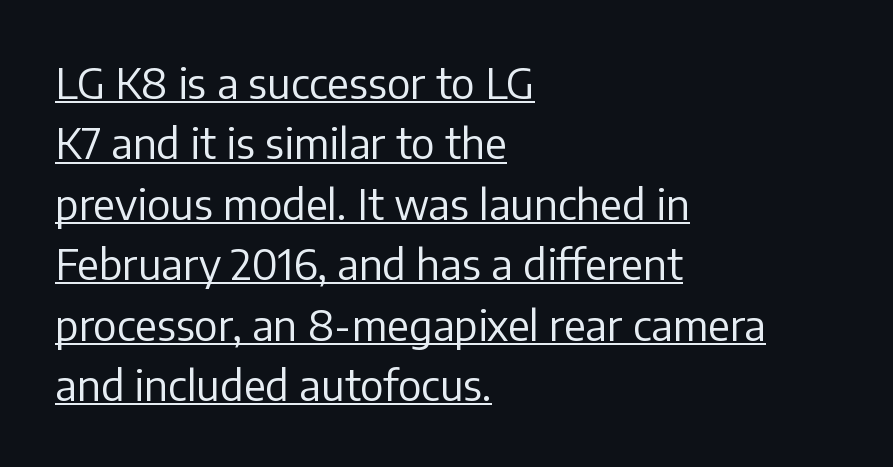
Q: Is the text bold? A: No.
Q: Is the text italic (slanted)? A: No, it is upright.
Q: Is the typeface a serif or a sans-serif typeface? A: Sans-serif.
Q: Is the text underlined? A: Yes.
Q: How is the paragraph aligned? A: Left-aligned.
Q: Is the spacing between letters normal or unusually wide? A: Normal.
Q: Is the spacing between lines tight, normal or loose? A: Normal.
Q: Width (condensed, normal, or wide)? A: Normal.
Q: Stroke contrast? A: Low.
Q: x-height? A: Medium.
Q: Monospaced? A: No.
